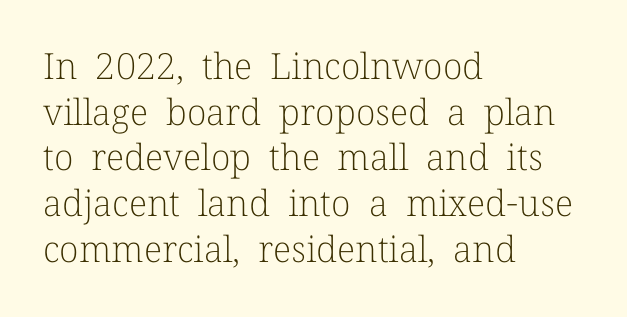
Q: Is the text bold? A: No.
Q: Is the text italic (slanted)? A: No, it is upright.
Q: Is the typeface a serif or a sans-serif typeface? A: Serif.
Q: Is the text underlined? A: No.
Q: How is the paragraph aligned? A: Left-aligned.
Q: Is the spacing between letters normal or unusually wide? A: Normal.
Q: Is the spacing between lines tight, normal or loose? A: Normal.
Q: Width (condensed, normal, or wide)? A: Normal.
Q: Stroke contrast? A: Low.
Q: x-height? A: Medium.
Q: Monospaced? A: No.
